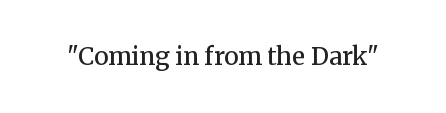
Q: Is the text bold? A: Semi-bold.
Q: Is the text italic (slanted)? A: No, it is upright.
Q: Is the text underlined? A: No.
Q: Is the spacing between letters normal or unusually wide? A: Normal.
